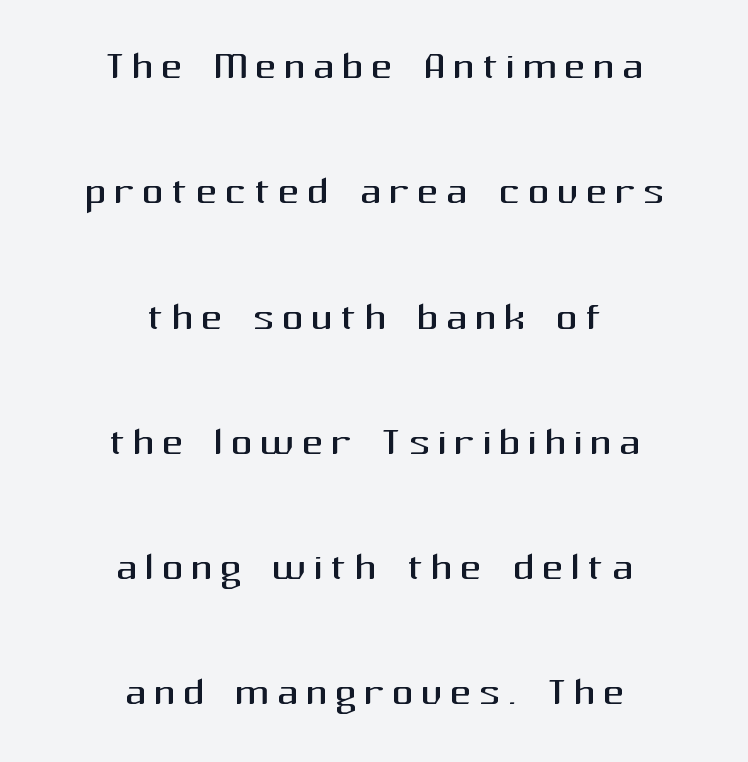
{"serif": "no", "italic": "no", "bold": "no", "weight": "regular", "width": "normal", "stroke_contrast": "medium", "x_height": "medium", "monospaced": "no", "underline": "no", "align": "center", "line_spacing": "loose", "line_spacing_ratio": 2.32, "glyph_px": 54}
